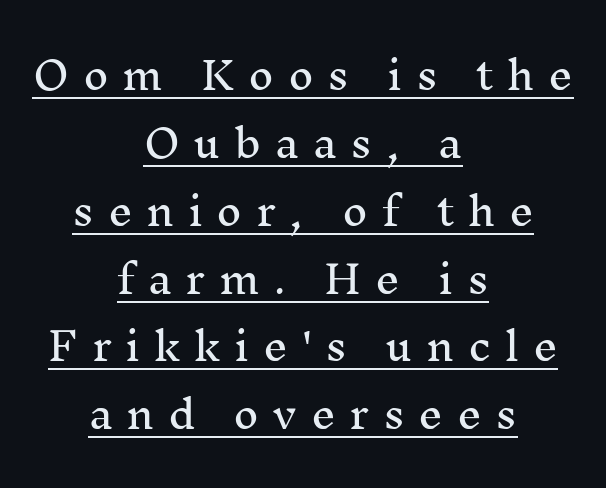
Q: Is the text italic (slanted)? A: No, it is upright.
Q: Is the typeface a serif or a sans-serif typeface? A: Serif.
Q: Is the text underlined? A: Yes.
Q: How is the paragraph aligned? A: Centered.
Q: Is the spacing between letters normal or unusually wide? A: Unusually wide.
Q: Width (condensed, normal, or wide)? A: Normal.
Q: Stroke contrast? A: Medium.
Q: x-height? A: Medium.
Q: Monospaced? A: No.
